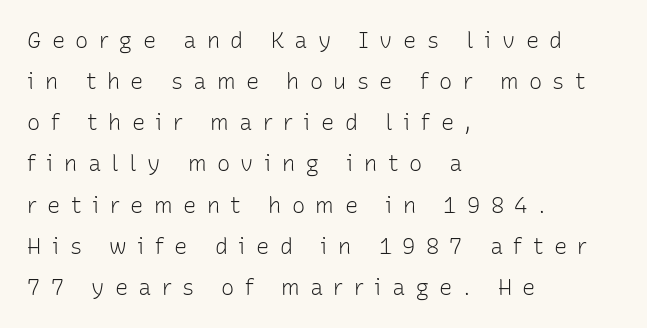
The image shows 22 px text type, upright; set left-aligned, line spacing 1.87x, unusually wide letter spacing (+0.47 em), not underlined.
